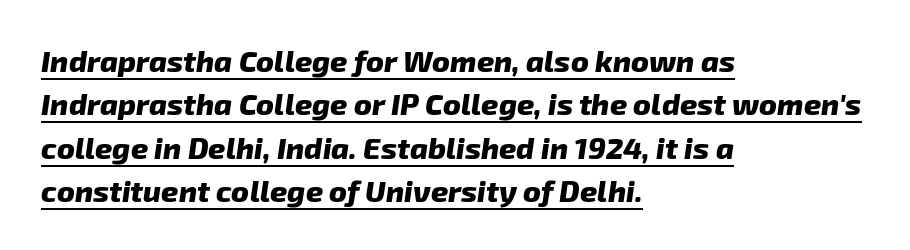
Q: Is the text bold? A: Yes.
Q: Is the typeface a serif or a sans-serif typeface? A: Sans-serif.
Q: Is the text underlined? A: Yes.
Q: How is the paragraph aligned? A: Left-aligned.
Q: Is the spacing between letters normal or unusually wide? A: Normal.
Q: Is the spacing between lines tight, normal or loose? A: Normal.
Q: Width (condensed, normal, or wide)? A: Normal.
Q: Stroke contrast? A: Low.
Q: x-height? A: Medium.
Q: Monospaced? A: No.
